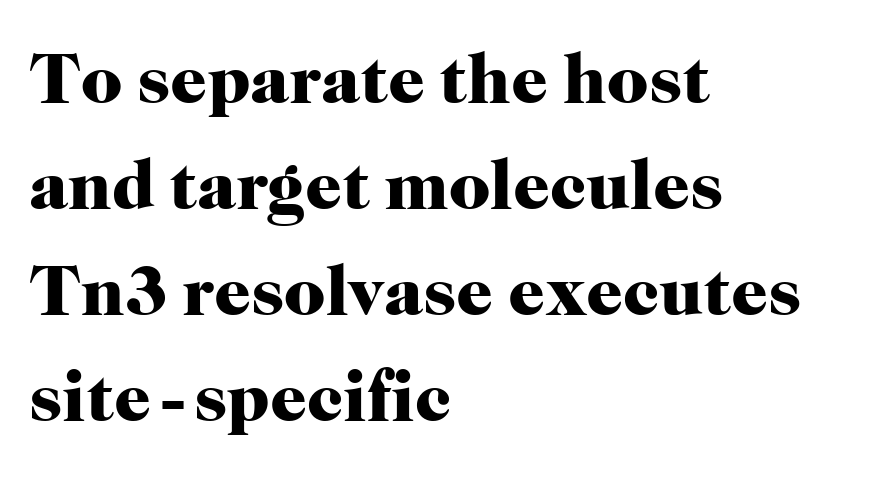
The image shows 72 px heavy serif type, upright; set left-aligned, normal line spacing (1.47x), normal letter spacing, not underlined; high stroke contrast and a medium x-height.
